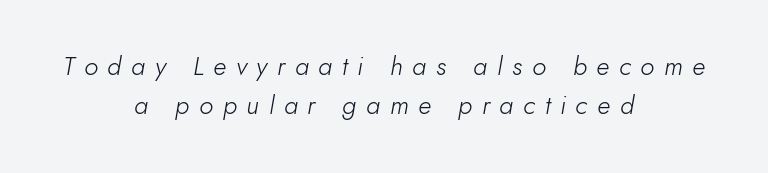
{"italic": "yes", "lean": "right", "slant_degrees": 10, "bold": "no", "underline": "no", "align": "center", "line_spacing": "normal", "line_spacing_ratio": 1.51, "letter_spacing": "wide", "letter_spacing_em": 0.37, "glyph_px": 26}
